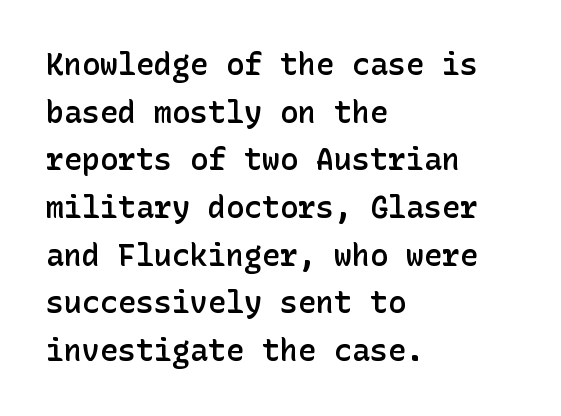
Q: Is the text bold? A: Semi-bold.
Q: Is the text italic (slanted)? A: No, it is upright.
Q: Is the typeface a serif or a sans-serif typeface? A: Sans-serif.
Q: Is the text underlined? A: No.
Q: How is the paragraph aligned? A: Left-aligned.
Q: Is the spacing between letters normal or unusually wide? A: Normal.
Q: Is the spacing between lines tight, normal or loose? A: Normal.
Q: Width (condensed, normal, or wide)? A: Normal.
Q: Stroke contrast? A: Low.
Q: x-height? A: Medium.
